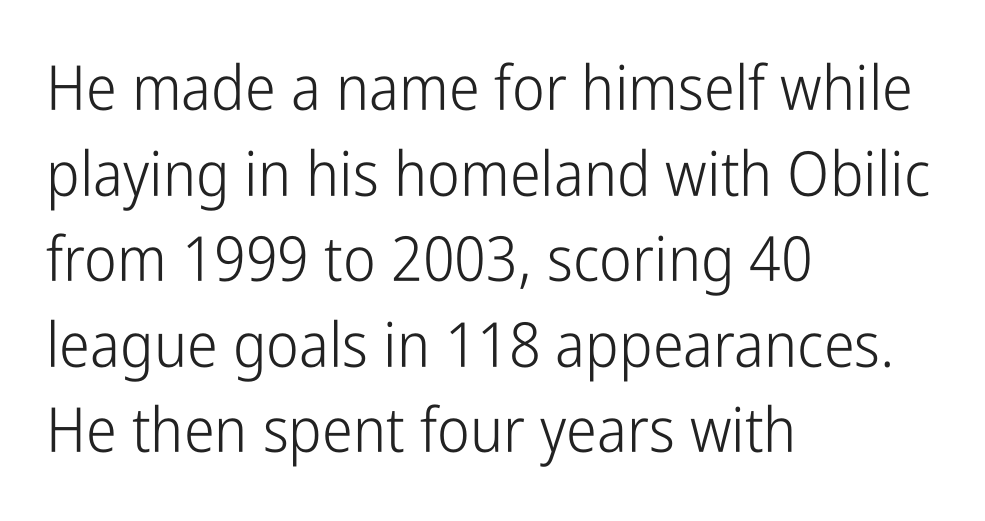
The image shows 62 px light, condensed sans-serif type, upright; set left-aligned, normal line spacing (1.38x), normal letter spacing, not underlined; low stroke contrast and a medium x-height.
